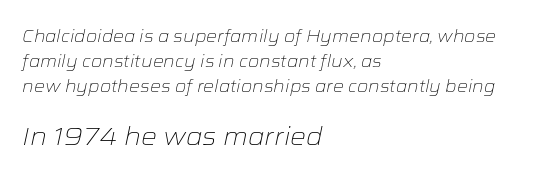
The image shows 25 px text type, italic (leaning right); set left-aligned, normal line spacing (1.46x), normal letter spacing, not underlined; the second (bottom) block is 1.47x larger.
